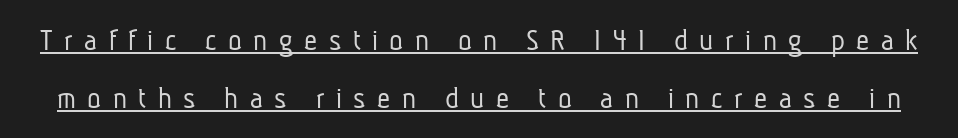
Q: Is the text bold? A: No.
Q: Is the typeface a serif or a sans-serif typeface? A: Sans-serif.
Q: Is the text underlined? A: Yes.
Q: Is the spacing between letters normal or unusually wide? A: Unusually wide.
Q: Width (condensed, normal, or wide)? A: Condensed.
Q: Stroke contrast? A: Low.
Q: x-height? A: Medium.
Q: Monospaced? A: No.
